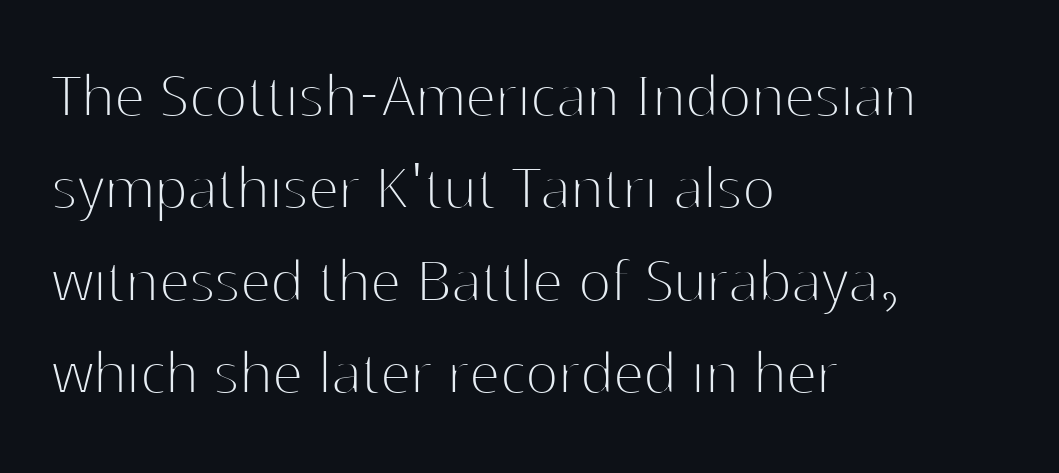
The passage shown has conventional tracking throughout. Honestly, the row spacing looks completely unremarkable. Posture: upright roman. Reading down the block, your eye returns to a fixed left position each line.
